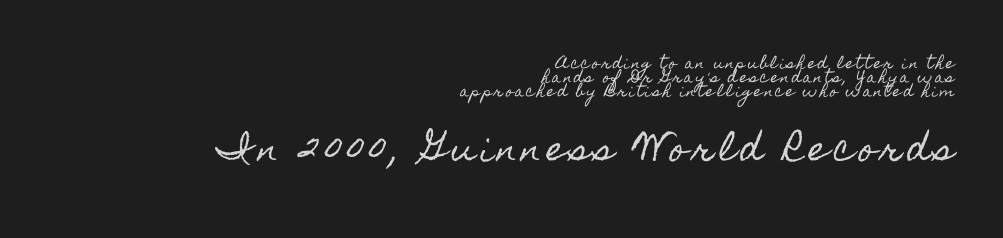
{"width": "condensed", "x_height": "small", "monospaced": "no", "underline": "no", "align": "right", "line_spacing": "tight", "line_spacing_ratio": 1.0, "larger_block": "second", "size_ratio": 2.36, "glyph_px": 33}
